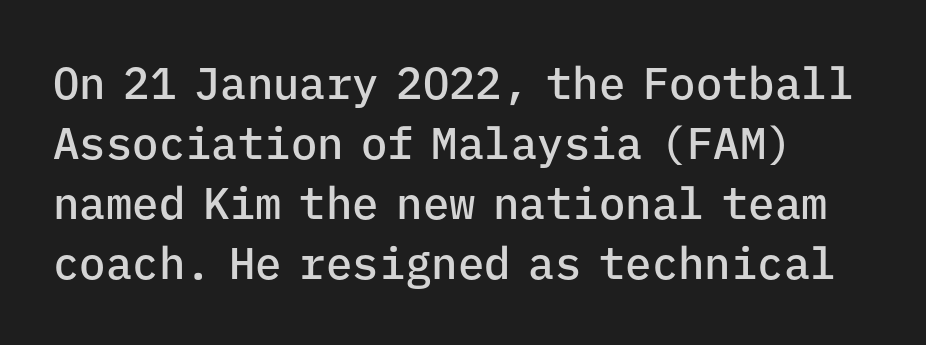
{"serif": "no", "italic": "no", "bold": "semi", "weight": "semibold", "width": "normal", "stroke_contrast": "low", "x_height": "medium", "monospaced": "yes", "underline": "no", "line_spacing": "normal", "line_spacing_ratio": 1.36, "letter_spacing": "normal", "letter_spacing_em": 0.0, "glyph_px": 44}
